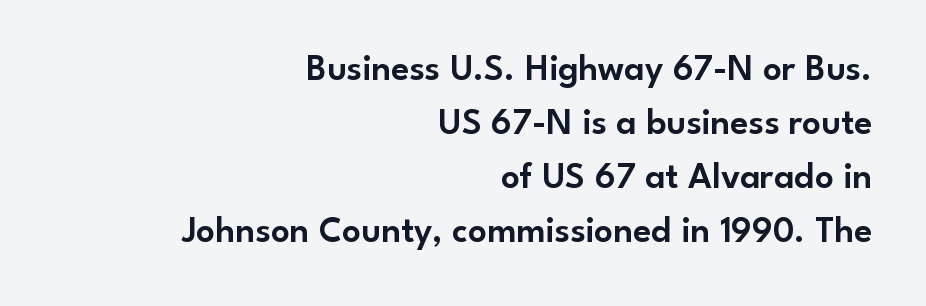
Q: Is the text italic (slanted)? A: No, it is upright.
Q: Is the typeface a serif or a sans-serif typeface? A: Sans-serif.
Q: Is the text underlined? A: No.
Q: How is the paragraph aligned? A: Right-aligned.
Q: Is the spacing between letters normal or unusually wide? A: Normal.
Q: Is the spacing between lines tight, normal or loose? A: Normal.
Q: Width (condensed, normal, or wide)? A: Normal.
Q: Stroke contrast? A: Low.
Q: x-height? A: Small.
Q: Monospaced? A: No.
